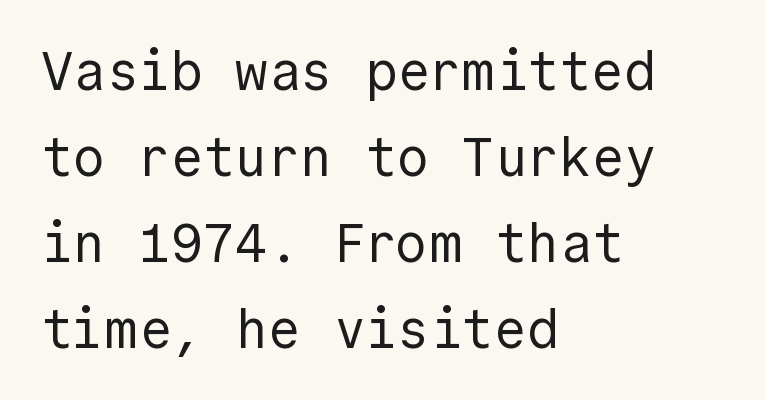
{"serif": "no", "italic": "no", "bold": "no", "weight": "regular", "width": "normal", "x_height": "medium", "underline": "no", "align": "left", "line_spacing": "normal", "line_spacing_ratio": 1.59, "letter_spacing": "normal", "letter_spacing_em": 0.0, "glyph_px": 54}
